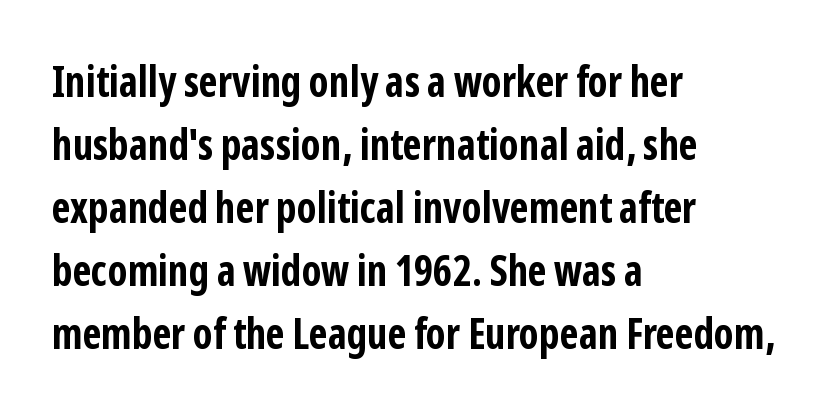
{"serif": "no", "italic": "no", "bold": "yes", "weight": "bold", "width": "condensed", "stroke_contrast": "low", "x_height": "medium", "monospaced": "no", "underline": "no", "align": "left", "line_spacing": "normal", "line_spacing_ratio": 1.5, "letter_spacing": "normal", "letter_spacing_em": 0.0, "glyph_px": 42}
